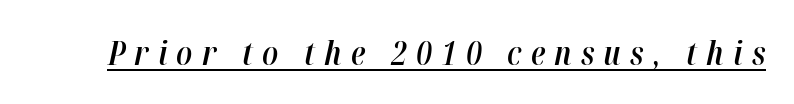
Q: Is the text bold? A: Semi-bold.
Q: Is the text italic (slanted)? A: Yes, it leans right by about 12 degrees.
Q: Is the text underlined? A: Yes.
Q: Is the spacing between letters normal or unusually wide? A: Unusually wide.
Q: Width (condensed, normal, or wide)? A: Condensed.
Q: Stroke contrast? A: High.
Q: x-height? A: Medium.
Q: Monospaced? A: No.
